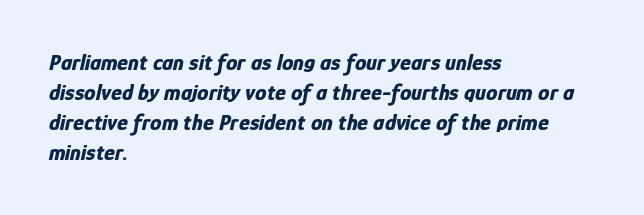
The image shows 23 px bold type, italic (leaning right); set left-aligned, normal line spacing (1.3x), normal letter spacing, not underlined.
